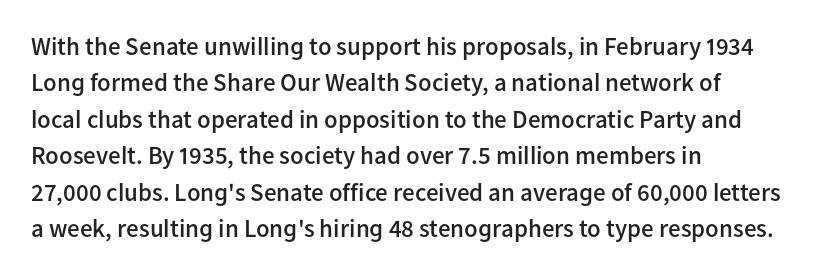
A somewhat darkened texture: the type is semibold rather than bold. If you drew a ruler down the left edge, every line would touch it. The zone under the glyphs is completely vacant. Ascenders rise straight up at ninety degrees. Caption: standard tracking, unaltered. Each new line begins a customary step beneath the previous one.
